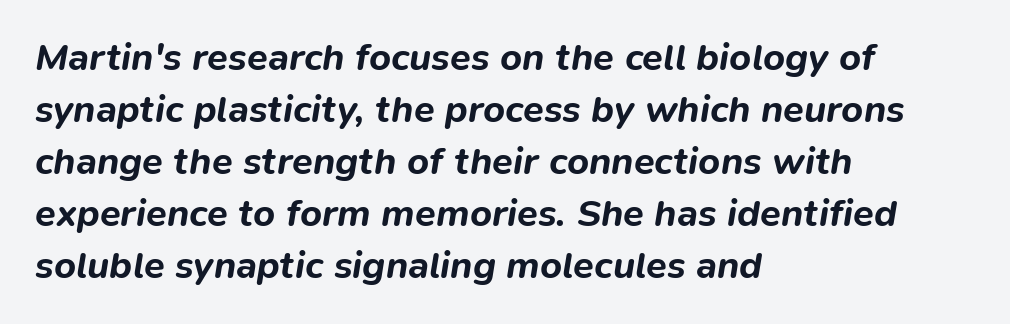
Q: Is the text bold? A: Yes.
Q: Is the text italic (slanted)? A: Yes, it leans right by about 9 degrees.
Q: Is the text underlined? A: No.
Q: How is the paragraph aligned? A: Left-aligned.
Q: Is the spacing between letters normal or unusually wide? A: Normal.
Q: Is the spacing between lines tight, normal or loose? A: Normal.
Q: Width (condensed, normal, or wide)? A: Normal.
Q: Stroke contrast? A: Low.
Q: x-height? A: Medium.
Q: Monospaced? A: No.
